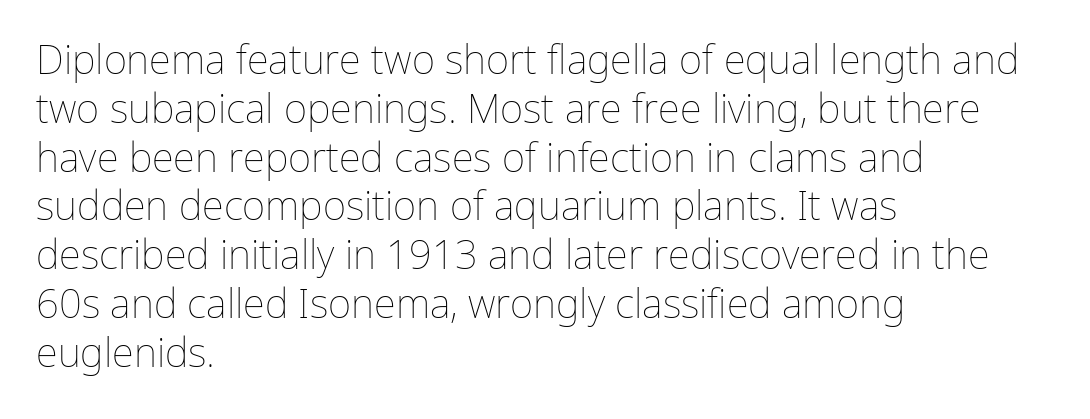
{"italic": "no", "bold": "no", "weight": "thin", "width": "normal", "stroke_contrast": "low", "x_height": "medium", "monospaced": "no", "underline": "no", "align": "left", "line_spacing_ratio": 1.22, "letter_spacing": "normal", "letter_spacing_em": 0.0, "glyph_px": 40}
